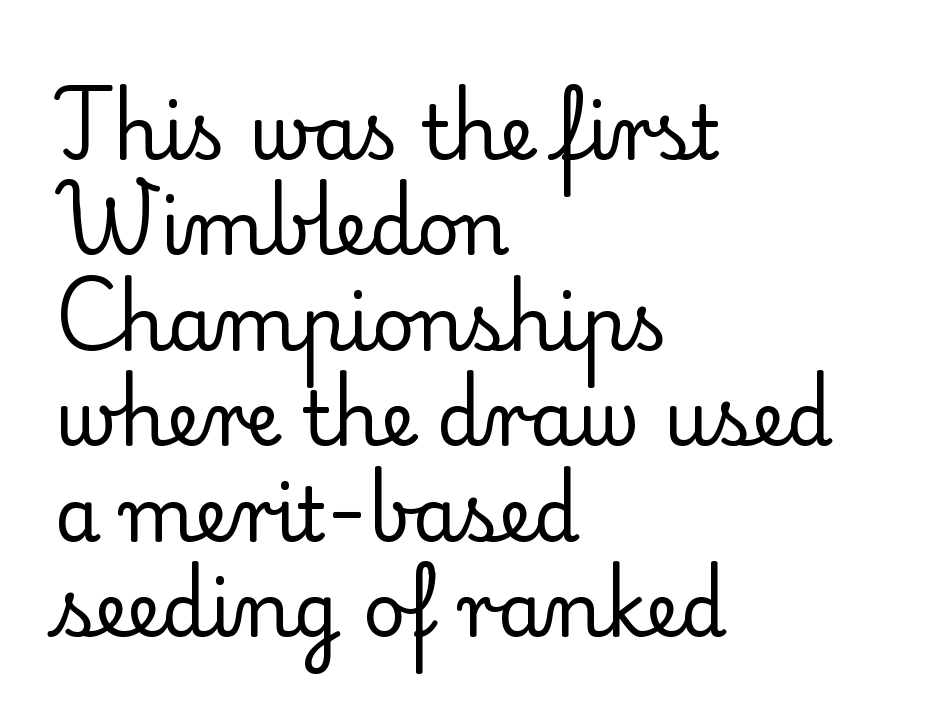
{"serif": "yes", "italic": "no", "bold": "no", "weight": "regular", "width": "normal", "stroke_contrast": "low", "x_height": "small", "monospaced": "no", "underline": "no", "align": "left", "line_spacing": "normal", "line_spacing_ratio": 1.29, "letter_spacing": "normal", "letter_spacing_em": 0.0, "glyph_px": 74}
